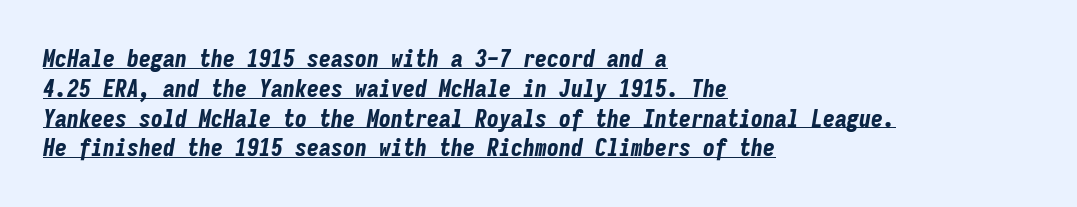
The image shows 24 px bold type, italic (leaning right); set left-aligned, line spacing 1.24x, normal letter spacing, underlined.
